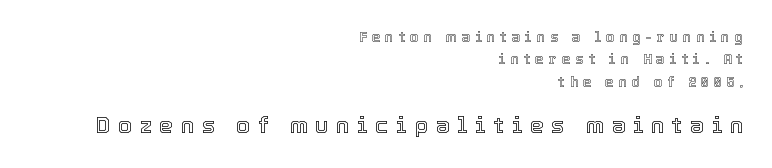
Q: Is the text italic (slanted)? A: No, it is upright.
Q: Is the text underlined? A: No.
Q: How is the paragraph aligned? A: Right-aligned.
Q: Is the spacing between letters normal or unusually wide? A: Unusually wide.
Q: Is the spacing between lines tight, normal or loose? A: Normal.
Q: Which block of text is set in a larger size, the first (top) or the second (bottom)? A: The second (bottom) one.
